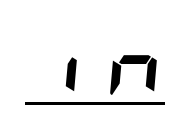
{"italic": "yes", "lean": "right", "slant_degrees": 5, "bold": "yes", "weight": "semibold", "width": "condensed", "stroke_contrast": "low", "x_height": "large", "underline": "yes", "letter_spacing": "wide", "letter_spacing_em": 0.32, "glyph_px": 71}
